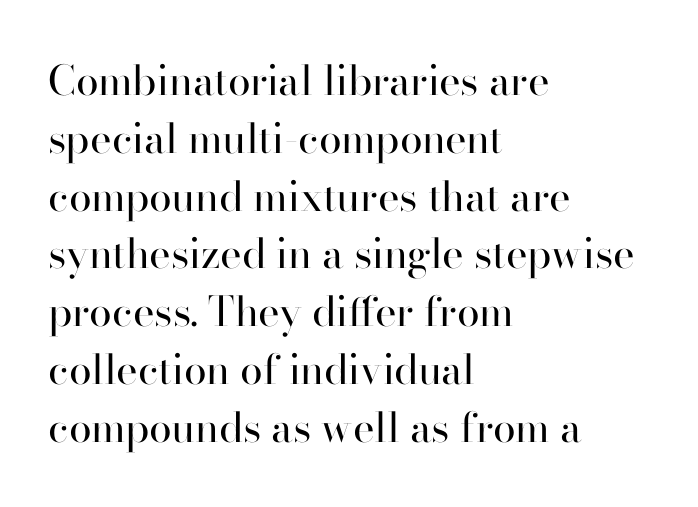
Q: Is the text bold? A: No.
Q: Is the text italic (slanted)? A: No, it is upright.
Q: Is the typeface a serif or a sans-serif typeface? A: Serif.
Q: Is the text underlined? A: No.
Q: How is the paragraph aligned? A: Left-aligned.
Q: Is the spacing between letters normal or unusually wide? A: Normal.
Q: Is the spacing between lines tight, normal or loose? A: Normal.
Q: Width (condensed, normal, or wide)? A: Normal.
Q: Stroke contrast? A: High.
Q: x-height? A: Small.
Q: Monospaced? A: No.
